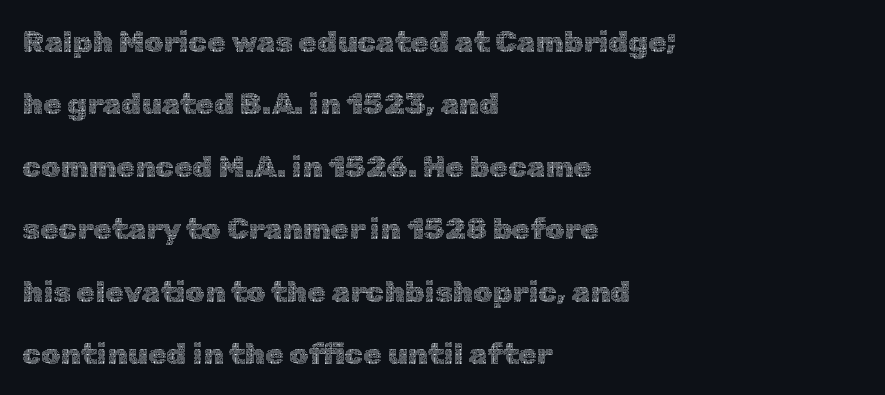
Nobody drew a line under any word here. This sample trades compactness for vertical openness between lines. Designer's note — italics off, roman on. This sample is left-justified, so line endings fall wherever the words run out.
